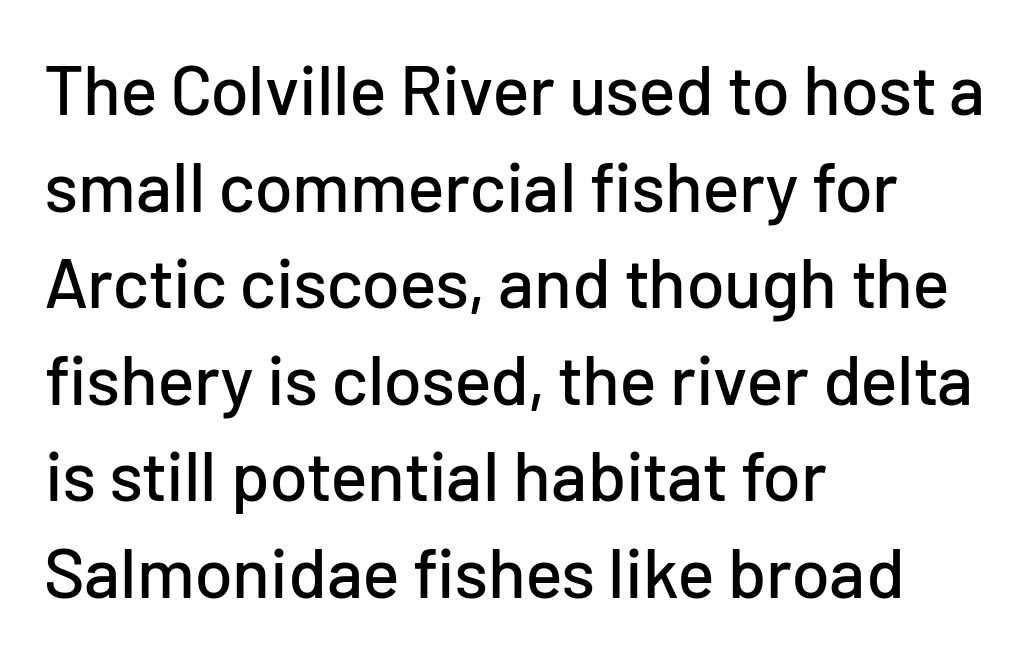
The image shows 70 px sans-serif type, upright; set left-aligned, normal line spacing (1.38x), normal letter spacing, not underlined; low stroke contrast and a medium x-height.
